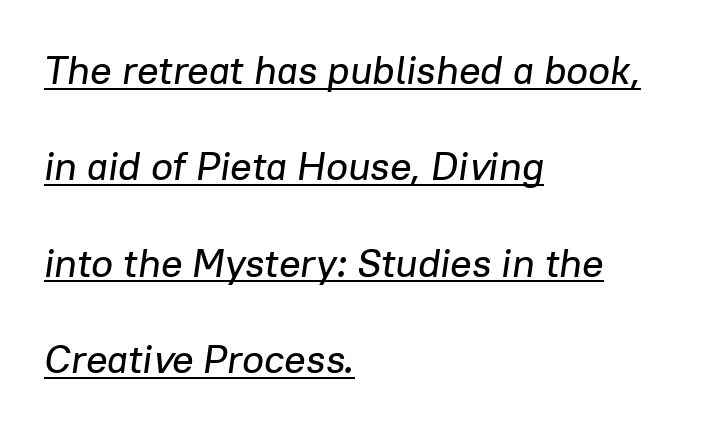
{"italic": "yes", "lean": "right", "slant_degrees": 8, "width": "normal", "stroke_contrast": "low", "x_height": "medium", "monospaced": "no", "underline": "yes", "align": "left", "line_spacing": "loose", "line_spacing_ratio": 2.41, "letter_spacing": "normal", "letter_spacing_em": 0.0, "glyph_px": 40}
